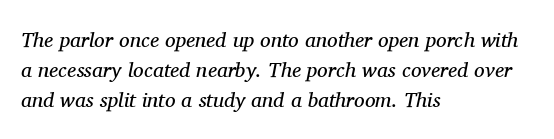
{"italic": "yes", "lean": "right", "slant_degrees": 11, "bold": "no", "underline": "no", "align": "left", "line_spacing": "normal", "line_spacing_ratio": 1.44, "letter_spacing": "normal", "letter_spacing_em": 0.0, "glyph_px": 21}
